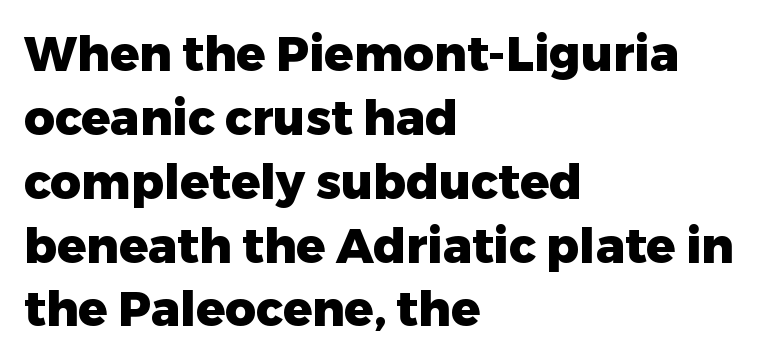
Q: Is the text bold? A: Yes.
Q: Is the text italic (slanted)? A: No, it is upright.
Q: Is the typeface a serif or a sans-serif typeface? A: Sans-serif.
Q: Is the text underlined? A: No.
Q: How is the paragraph aligned? A: Left-aligned.
Q: Is the spacing between letters normal or unusually wide? A: Normal.
Q: Is the spacing between lines tight, normal or loose? A: Normal.
Q: Width (condensed, normal, or wide)? A: Normal.
Q: Stroke contrast? A: Low.
Q: x-height? A: Medium.
Q: Monospaced? A: No.
